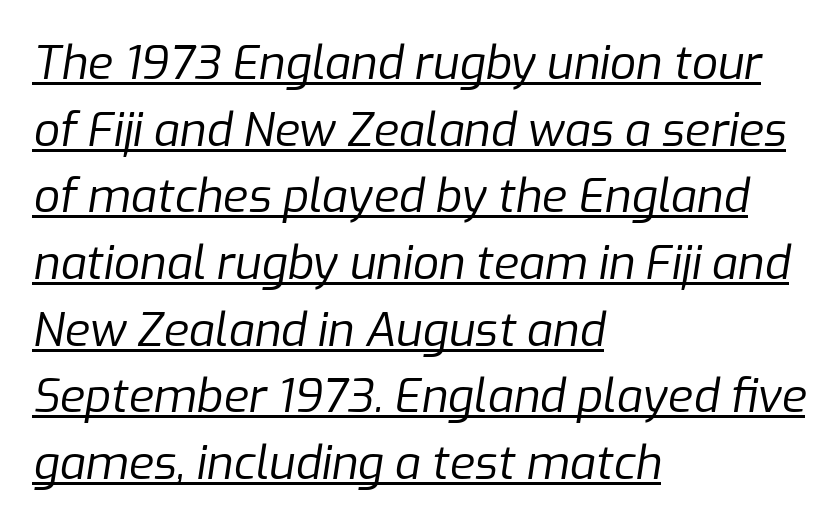
The image shows 46 px regular-weight type, italic (leaning right); set left-aligned, normal line spacing (1.45x), normal letter spacing, underlined; low stroke contrast and a medium x-height.
